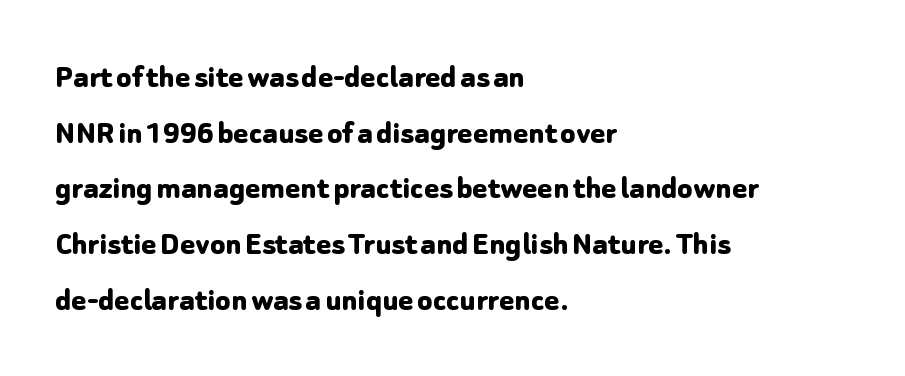
Q: Is the text bold? A: Yes.
Q: Is the text italic (slanted)? A: No, it is upright.
Q: Is the typeface a serif or a sans-serif typeface? A: Sans-serif.
Q: Is the text underlined? A: No.
Q: How is the paragraph aligned? A: Left-aligned.
Q: Is the spacing between letters normal or unusually wide? A: Normal.
Q: Is the spacing between lines tight, normal or loose? A: Normal.
Q: Width (condensed, normal, or wide)? A: Normal.
Q: Stroke contrast? A: Low.
Q: x-height? A: Medium.
Q: Monospaced? A: No.
